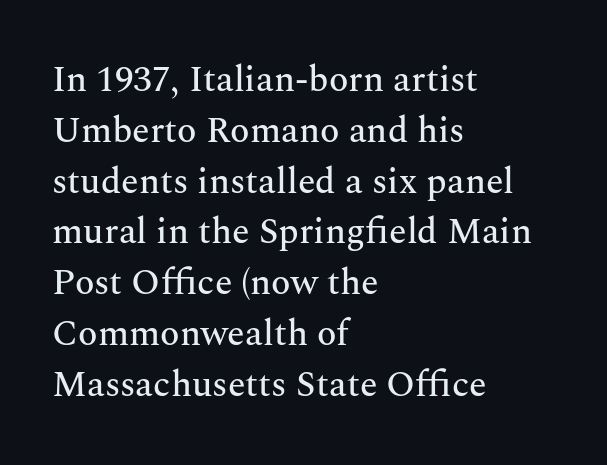
{"serif": "yes", "italic": "no", "width": "normal", "stroke_contrast": "medium", "x_height": "medium", "monospaced": "no", "underline": "no", "align": "left", "line_spacing": "normal", "line_spacing_ratio": 1.41, "letter_spacing": "normal", "letter_spacing_em": 0.0, "glyph_px": 36}
